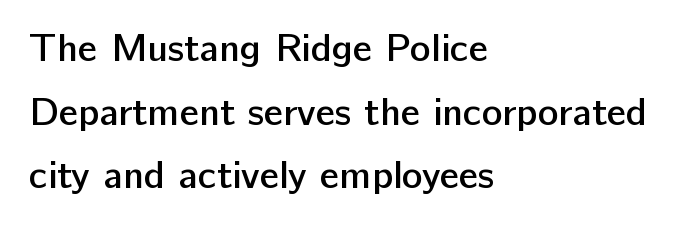
Q: Is the text bold? A: Semi-bold.
Q: Is the text italic (slanted)? A: No, it is upright.
Q: Is the typeface a serif or a sans-serif typeface? A: Sans-serif.
Q: Is the text underlined? A: No.
Q: How is the paragraph aligned? A: Left-aligned.
Q: Is the spacing between letters normal or unusually wide? A: Normal.
Q: Is the spacing between lines tight, normal or loose? A: Normal.
Q: Width (condensed, normal, or wide)? A: Normal.
Q: Stroke contrast? A: Low.
Q: x-height? A: Medium.
Q: Monospaced? A: No.
